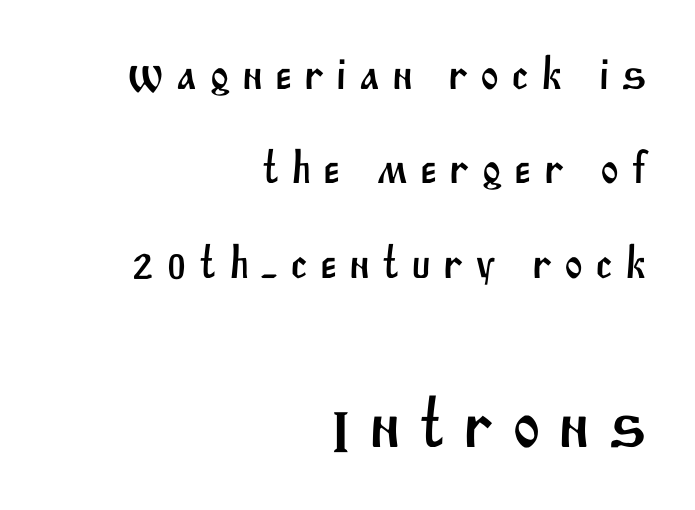
{"serif": "no", "width": "normal", "stroke_contrast": "medium", "x_height": "large", "monospaced": "no", "underline": "no", "align": "right", "line_spacing": "loose", "line_spacing_ratio": 2.1, "letter_spacing": "wide", "letter_spacing_em": 0.26, "larger_block": "second", "size_ratio": 1.51, "glyph_px": 68}
